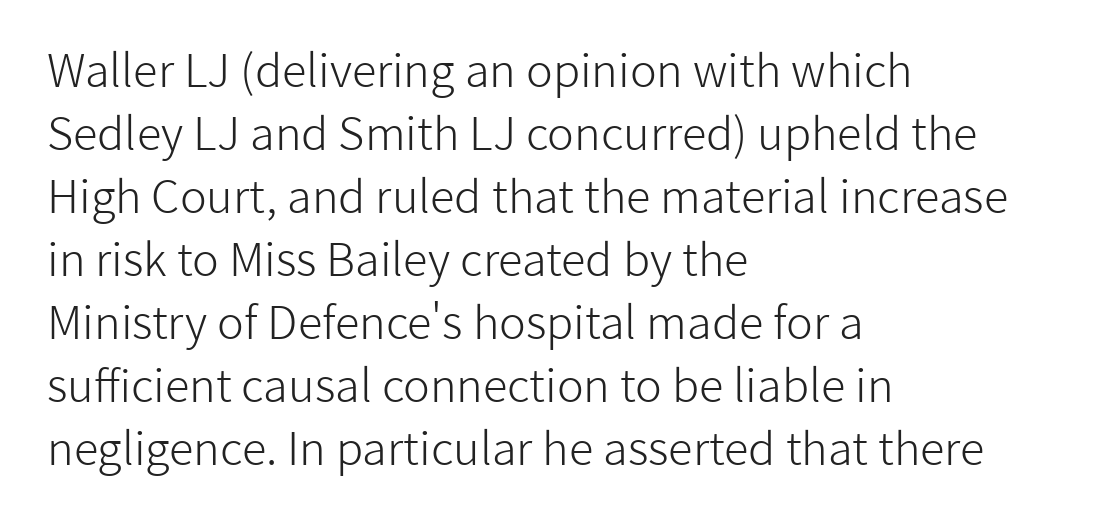
{"serif": "no", "italic": "no", "bold": "no", "weight": "light", "width": "normal", "stroke_contrast": "low", "x_height": "medium", "monospaced": "no", "underline": "no", "align": "left", "line_spacing": "normal", "line_spacing_ratio": 1.4, "letter_spacing": "normal", "letter_spacing_em": 0.0, "glyph_px": 45}
